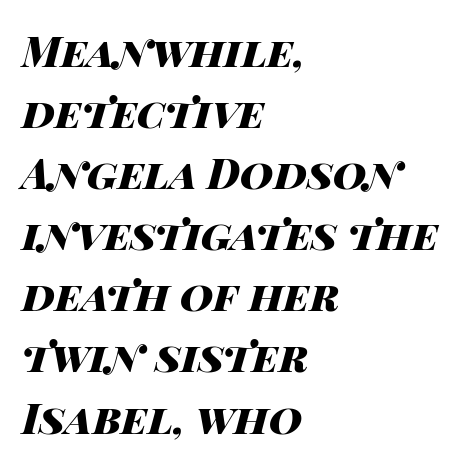
The image shows 41 px heavy, wide type, italic (leaning right); set left-aligned, normal line spacing (1.49x), normal letter spacing, not underlined; high stroke contrast and a large x-height.
